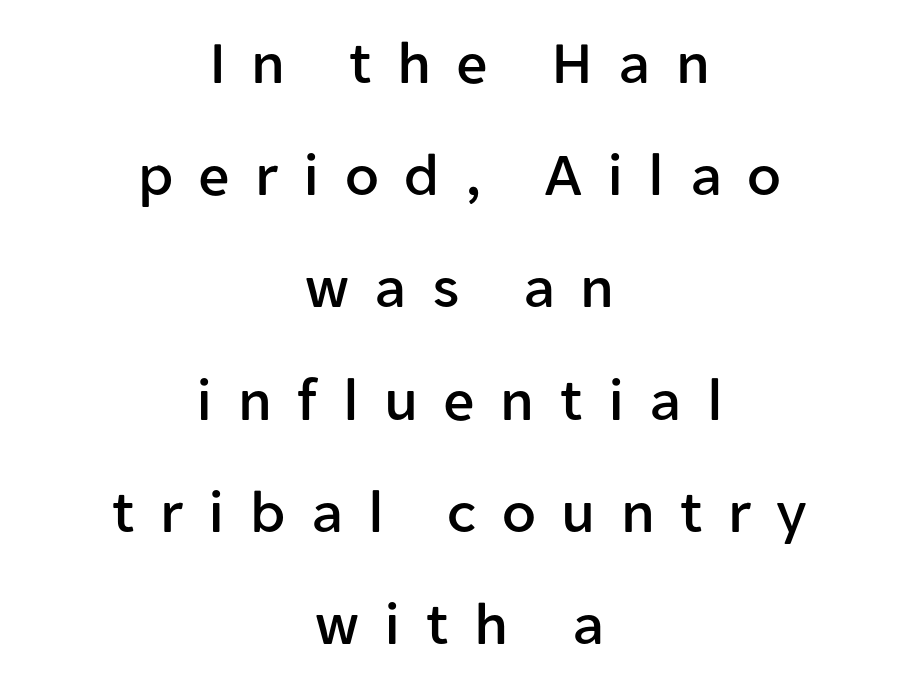
Q: Is the text italic (slanted)? A: No, it is upright.
Q: Is the typeface a serif or a sans-serif typeface? A: Sans-serif.
Q: Is the text underlined? A: No.
Q: How is the paragraph aligned? A: Centered.
Q: Is the spacing between letters normal or unusually wide? A: Unusually wide.
Q: Width (condensed, normal, or wide)? A: Normal.
Q: Stroke contrast? A: Low.
Q: x-height? A: Medium.
Q: Monospaced? A: No.
